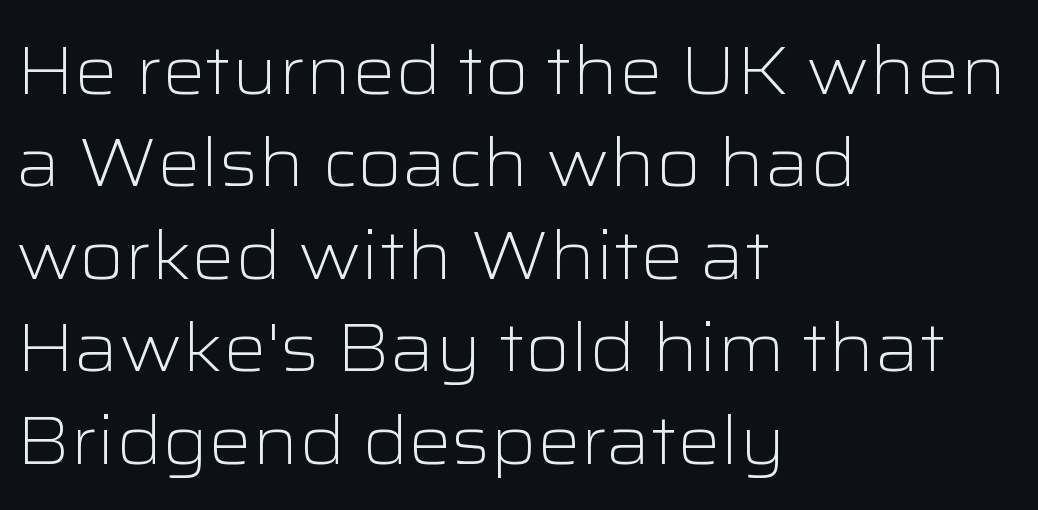
{"serif": "no", "italic": "no", "bold": "no", "weight": "light", "width": "wide", "stroke_contrast": "low", "x_height": "medium", "monospaced": "no", "underline": "no", "align": "left", "line_spacing": "normal", "line_spacing_ratio": 1.36, "letter_spacing": "normal", "letter_spacing_em": 0.0, "glyph_px": 68}
